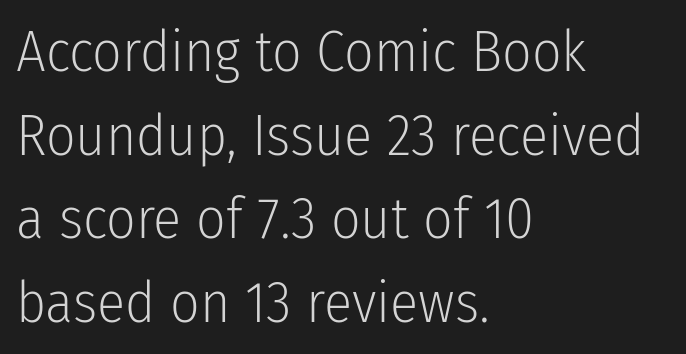
The image shows 58 px light, condensed sans-serif type, upright; set left-aligned, normal line spacing (1.44x), normal letter spacing, not underlined; low stroke contrast and a medium x-height.
